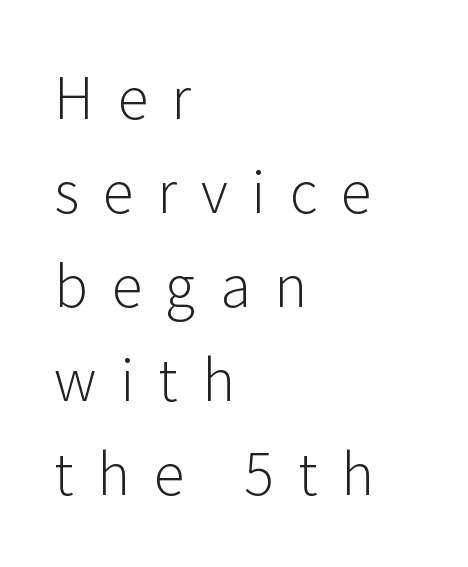
{"serif": "no", "italic": "no", "bold": "no", "weight": "light", "width": "normal", "stroke_contrast": "low", "x_height": "medium", "monospaced": "no", "underline": "no", "align": "left", "line_spacing": "normal", "line_spacing_ratio": 1.68, "letter_spacing": "wide", "letter_spacing_em": 0.43, "glyph_px": 56}
